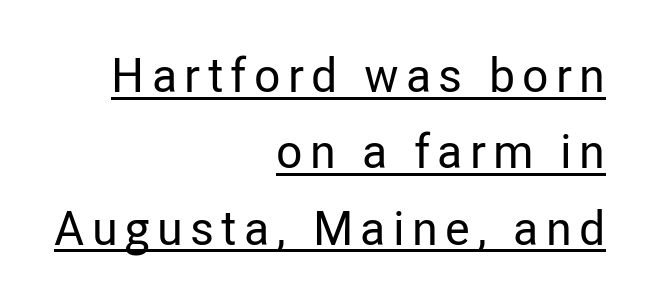
{"serif": "no", "italic": "no", "width": "condensed", "stroke_contrast": "low", "x_height": "medium", "monospaced": "no", "underline": "yes", "align": "right", "line_spacing": "normal", "line_spacing_ratio": 1.59, "glyph_px": 48}
